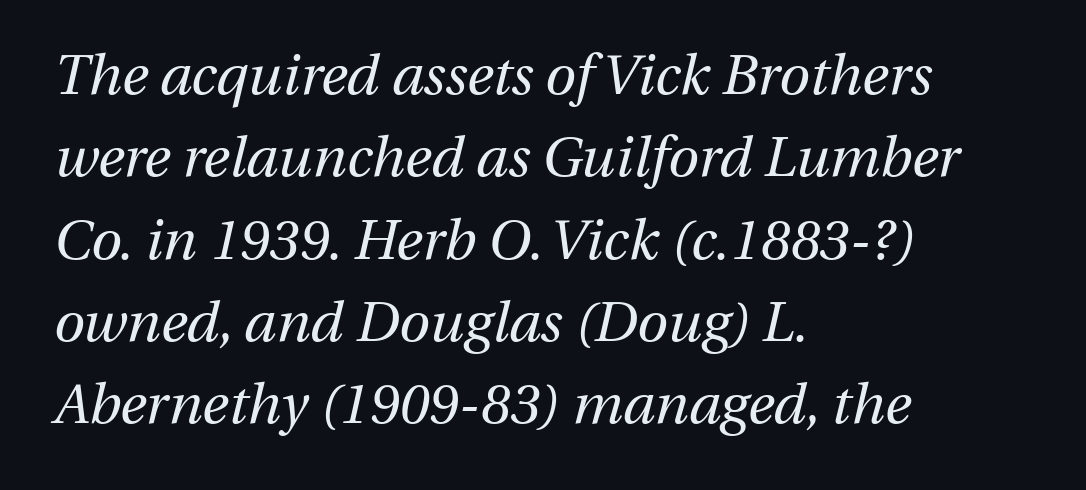
The image shows 56 px regular-weight type, italic (leaning right); set left-aligned, normal line spacing (1.47x), normal letter spacing, not underlined; medium stroke contrast and a medium x-height.
